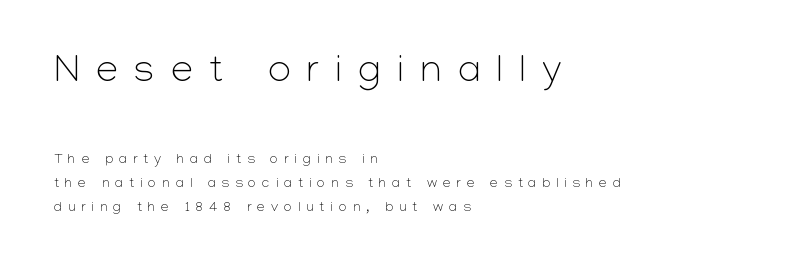
Q: Is the text bold? A: No.
Q: Is the text italic (slanted)? A: No, it is upright.
Q: Is the typeface a serif or a sans-serif typeface? A: Sans-serif.
Q: Is the text underlined? A: No.
Q: How is the paragraph aligned? A: Left-aligned.
Q: Is the spacing between letters normal or unusually wide? A: Unusually wide.
Q: Which block of text is set in a larger size, the first (top) or the second (bottom)? A: The first (top) one.
Q: Width (condensed, normal, or wide)? A: Normal.
Q: Stroke contrast? A: Low.
Q: x-height? A: Medium.
Q: Monospaced? A: No.
